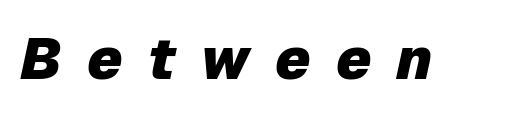
Q: Is the text bold? A: Yes.
Q: Is the text italic (slanted)? A: Yes, it leans right by about 12 degrees.
Q: Is the text underlined? A: No.
Q: Is the spacing between letters normal or unusually wide? A: Unusually wide.
Q: Width (condensed, normal, or wide)? A: Normal.
Q: Stroke contrast? A: Low.
Q: x-height? A: Medium.
Q: Monospaced? A: No.
